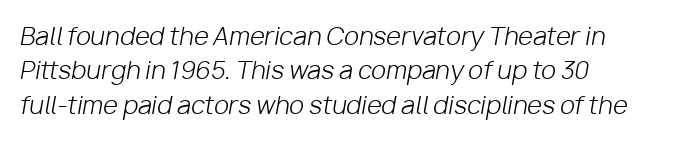
The image shows 24 px text type, italic (leaning right); set left-aligned, normal line spacing (1.43x), normal letter spacing, not underlined.
